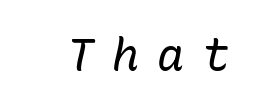
Q: Is the text bold? A: No.
Q: Is the text italic (slanted)? A: Yes, it leans right by about 10 degrees.
Q: Is the text underlined? A: No.
Q: Is the spacing between letters normal or unusually wide? A: Unusually wide.
Q: Width (condensed, normal, or wide)? A: Normal.
Q: Stroke contrast? A: Low.
Q: x-height? A: Medium.
Q: Monospaced? A: Yes.
